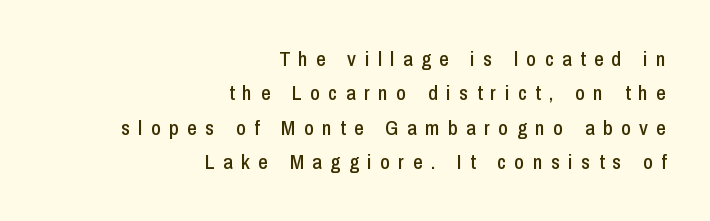
The image shows 21 px text type, upright; set right-aligned, normal line spacing (1.64x), unusually wide letter spacing (+0.4 em), not underlined.
